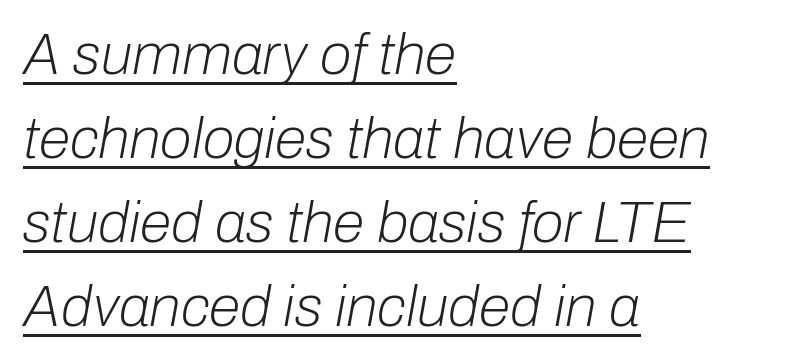
{"italic": "yes", "lean": "right", "slant_degrees": 10, "bold": "no", "weight": "light", "width": "normal", "stroke_contrast": "low", "x_height": "medium", "monospaced": "no", "underline": "yes", "align": "left", "line_spacing": "normal", "line_spacing_ratio": 1.45, "letter_spacing": "normal", "letter_spacing_em": 0.0, "glyph_px": 58}
